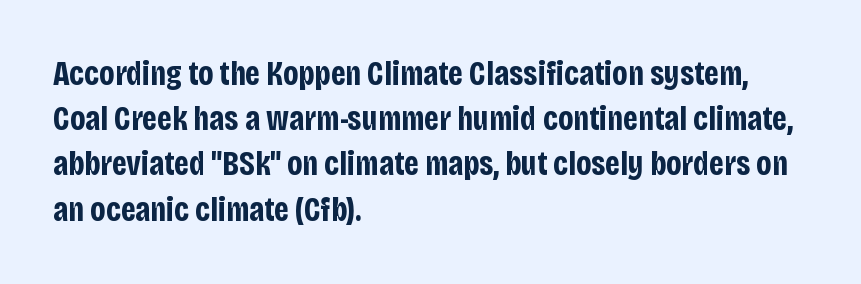
Q: Is the text bold? A: Yes.
Q: Is the text italic (slanted)? A: No, it is upright.
Q: Is the typeface a serif or a sans-serif typeface? A: Sans-serif.
Q: Is the text underlined? A: No.
Q: How is the paragraph aligned? A: Left-aligned.
Q: Is the spacing between letters normal or unusually wide? A: Normal.
Q: Is the spacing between lines tight, normal or loose? A: Normal.
Q: Width (condensed, normal, or wide)? A: Condensed.
Q: Stroke contrast? A: Low.
Q: x-height? A: Large.
Q: Monospaced? A: No.
